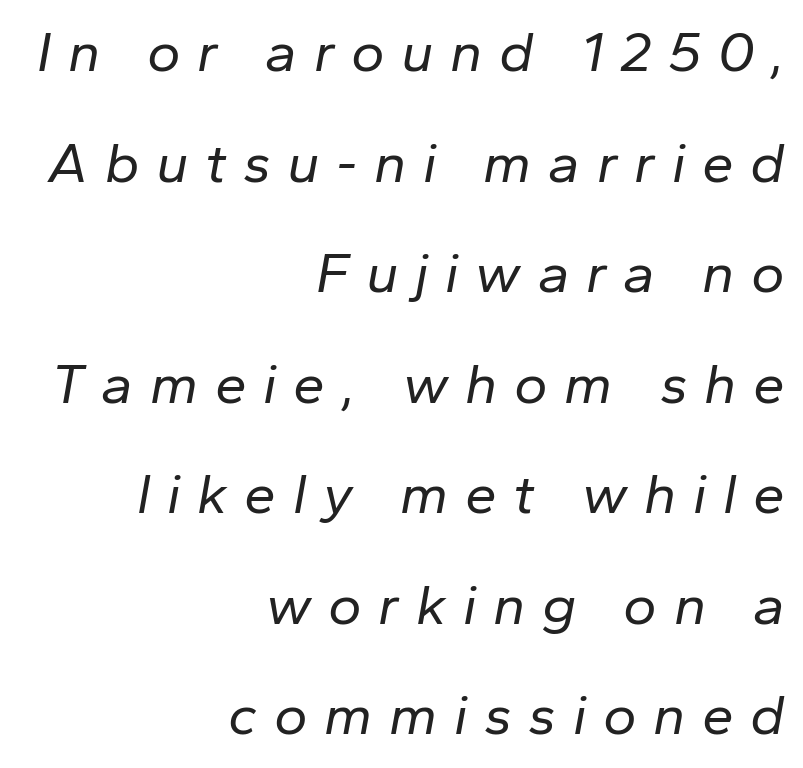
The image shows 57 px regular-weight type, italic (leaning right); set right-aligned, loose line spacing (1.94x), unusually wide letter spacing (+0.29 em), not underlined; low stroke contrast and a medium x-height.
